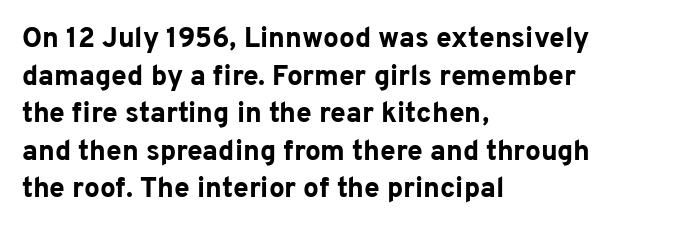
The foot of each line stays bare and open. The text was rendered using a sans face with plain stroke endings. The letters advance in unequal steps, a hallmark of proportional type. Casual observation: everything's shoved over to the left. Regarding leading, the lines here are spaced in the standard way. Nope, not italic — everything's standing straight.
